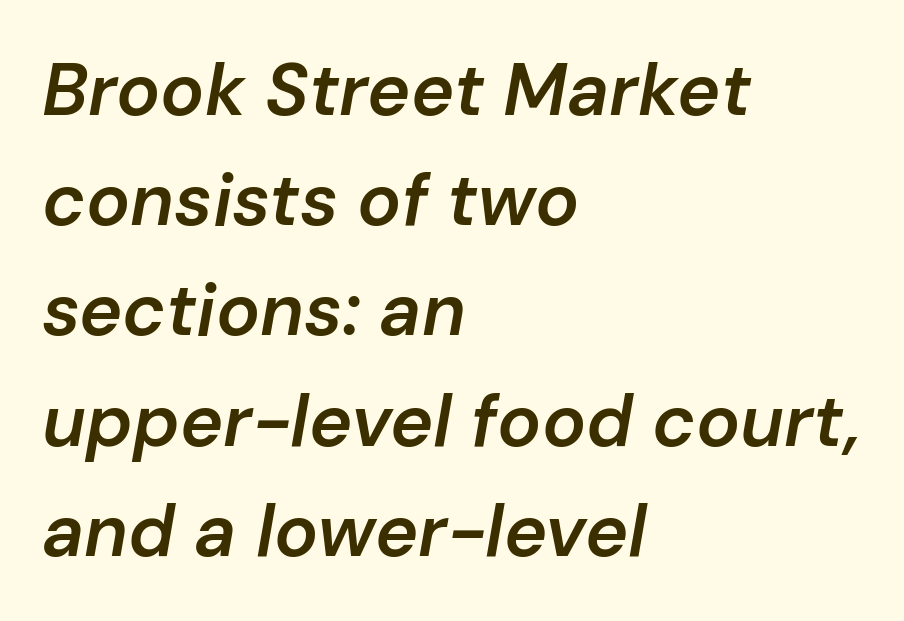
{"italic": "yes", "lean": "right", "slant_degrees": 10, "bold": "semi", "weight": "semibold", "width": "normal", "stroke_contrast": "low", "x_height": "medium", "monospaced": "no", "underline": "no", "align": "left", "line_spacing": "normal", "line_spacing_ratio": 1.51, "letter_spacing": "normal", "letter_spacing_em": 0.0, "glyph_px": 73}
